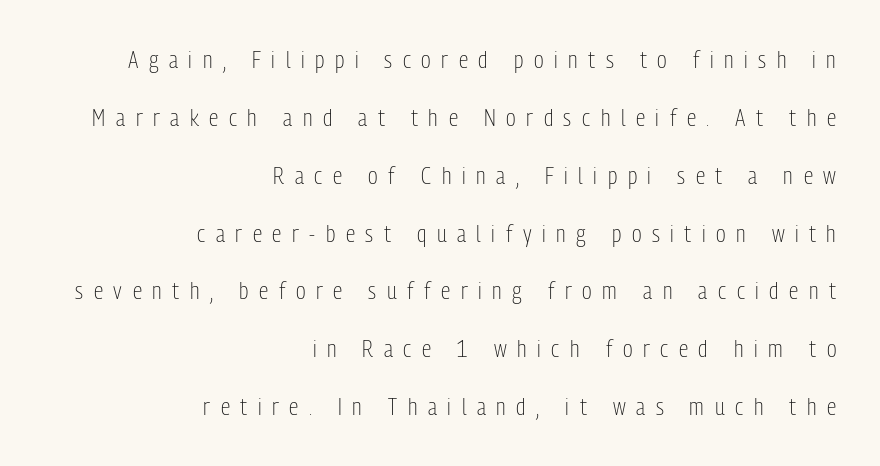
Underlining? Definitely not there. Observe the wide spacing: letters keep a clear distance from each other. Do the letters lean? They stand straight. In terms of leading, this rendering errs on the spacious side. The passage is arranged like a letterhead date or caption credit — flush right. Caption: face not bold, strokes unweighted.
